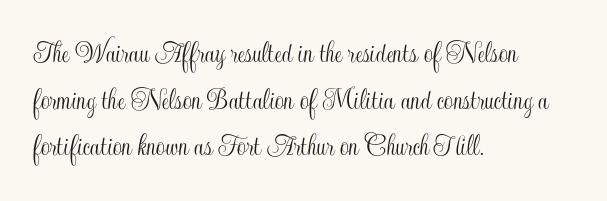
The image shows 32 px condensed type; set left-aligned, normal line spacing (1.46x), normal letter spacing, not underlined; a small x-height.
